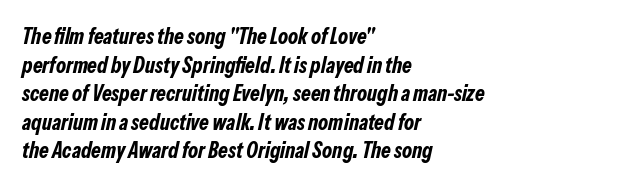
Q: Is the text bold? A: Yes.
Q: Is the text italic (slanted)? A: Yes, it leans right by about 13 degrees.
Q: Is the text underlined? A: No.
Q: How is the paragraph aligned? A: Left-aligned.
Q: Is the spacing between letters normal or unusually wide? A: Normal.
Q: Is the spacing between lines tight, normal or loose? A: Normal.
